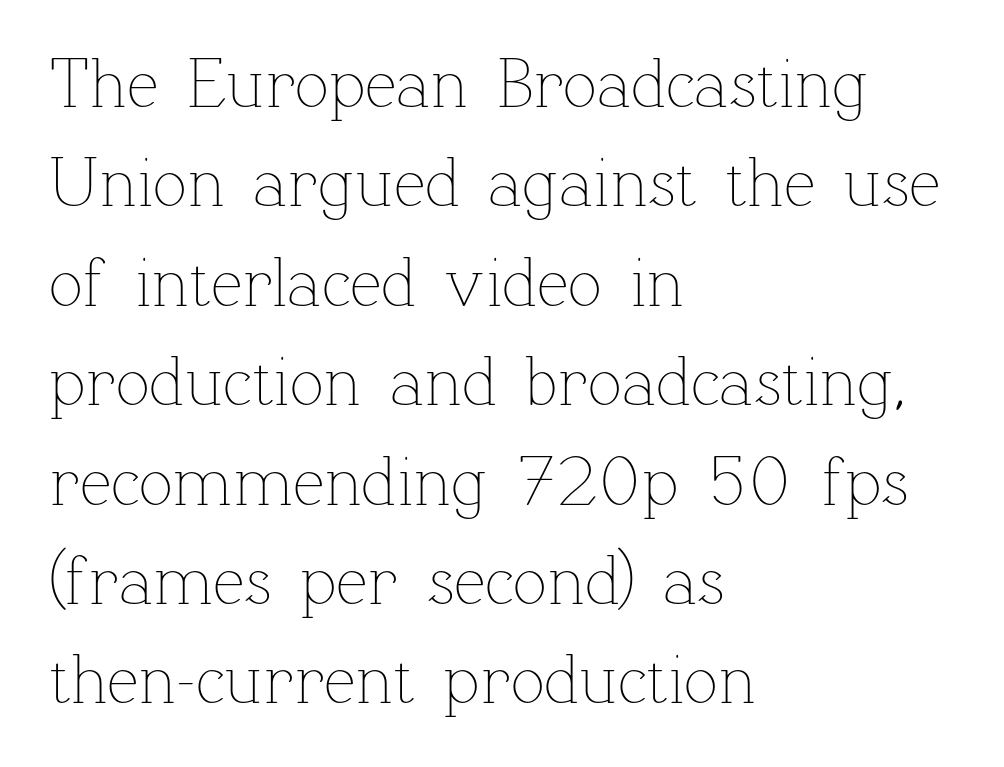
Q: Is the text bold? A: No.
Q: Is the text italic (slanted)? A: No, it is upright.
Q: Is the text underlined? A: No.
Q: How is the paragraph aligned? A: Left-aligned.
Q: Is the spacing between letters normal or unusually wide? A: Normal.
Q: Is the spacing between lines tight, normal or loose? A: Normal.
Q: Width (condensed, normal, or wide)? A: Normal.
Q: Stroke contrast? A: Low.
Q: x-height? A: Medium.
Q: Monospaced? A: No.
